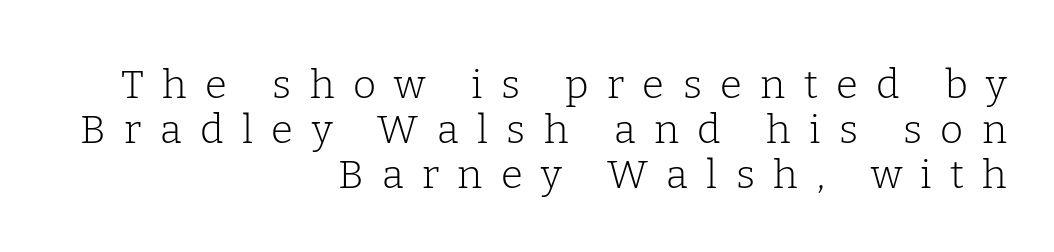
The image shows 40 px light serif type, upright; set right-aligned, tight line spacing (1.13x), unusually wide letter spacing (+0.46 em), not underlined; low stroke contrast and a medium x-height.
